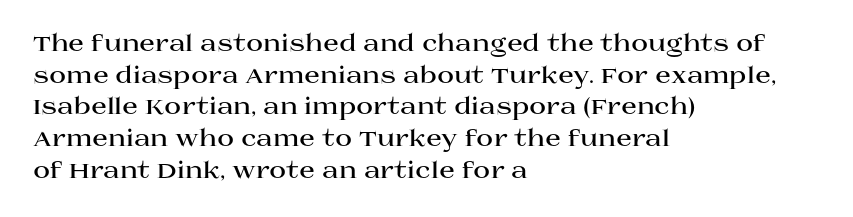
The lines are quadded left. Regular leading. Nothing unusual about the tracking: characters are spaced as the font intends. The font is running at its bold setting. Tall strokes in this sample are plumb rather than angled.
